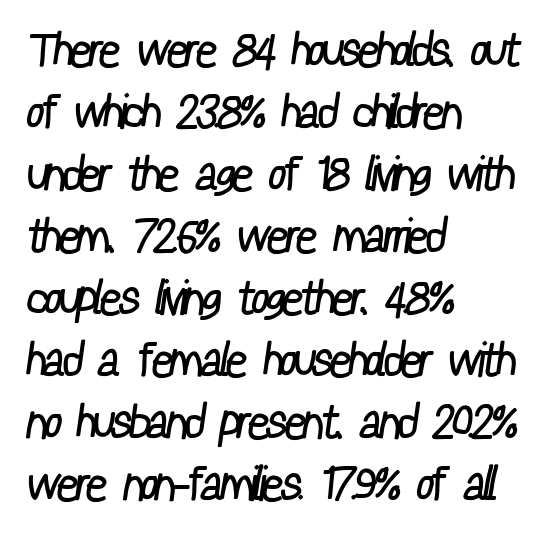
{"serif": "no", "bold": "no", "weight": "regular", "width": "condensed", "stroke_contrast": "low", "x_height": "medium", "monospaced": "no", "underline": "no", "align": "left", "line_spacing": "normal", "line_spacing_ratio": 1.32, "letter_spacing": "normal", "letter_spacing_em": 0.0, "glyph_px": 47}
